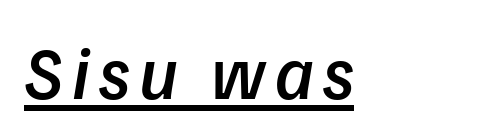
Note the varied advance widths — an 'i' is clearly narrower than an 'm'. Characters are canted at an angle relative to the baseline's perpendicular. Which margin do the lines hug? The left one — the right edge is uneven. The glyphs have the mass of a demibold cut, below bold. Does a line run under the words? Yes, clearly.
